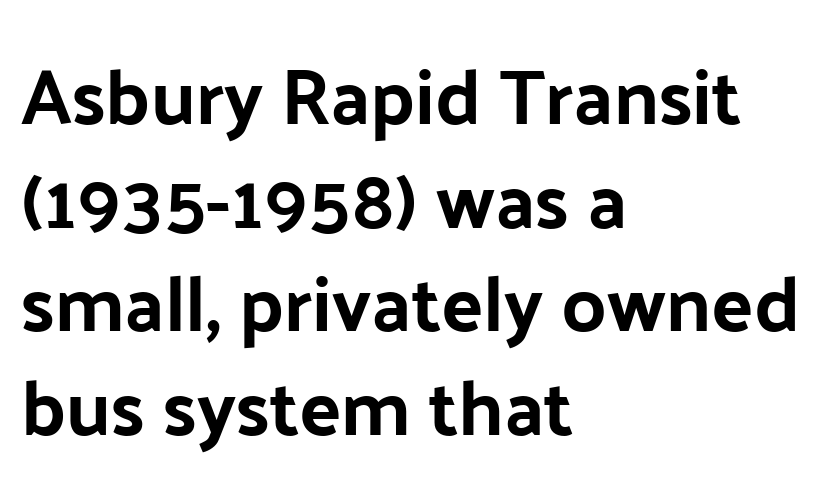
Q: Is the text bold? A: Yes.
Q: Is the text italic (slanted)? A: No, it is upright.
Q: Is the typeface a serif or a sans-serif typeface? A: Sans-serif.
Q: Is the text underlined? A: No.
Q: How is the paragraph aligned? A: Left-aligned.
Q: Is the spacing between letters normal or unusually wide? A: Normal.
Q: Is the spacing between lines tight, normal or loose? A: Normal.
Q: Width (condensed, normal, or wide)? A: Normal.
Q: Stroke contrast? A: Low.
Q: x-height? A: Medium.
Q: Monospaced? A: No.
